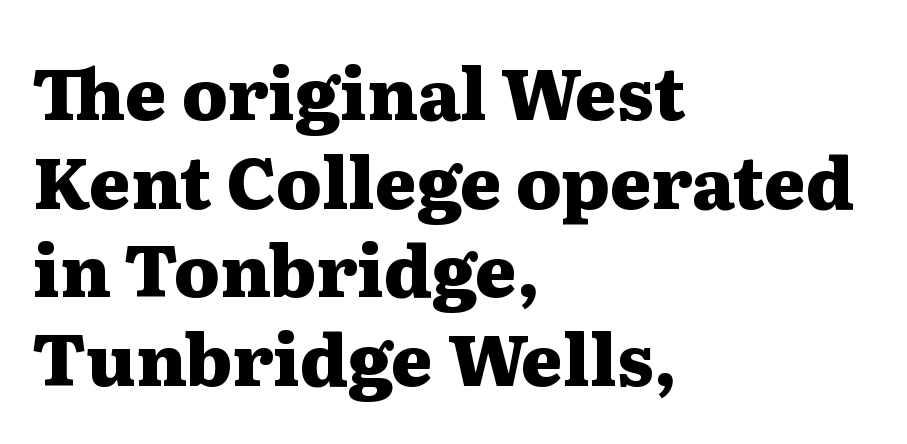
The image shows 71 px heavy, wide serif type, upright; set left-aligned, normal line spacing (1.25x), normal letter spacing, not underlined; medium stroke contrast and a medium x-height.
